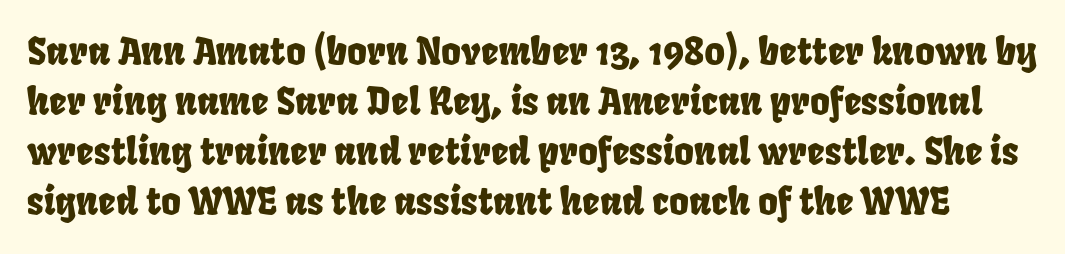
The image shows 38 px condensed type; set normal line spacing (1.32x), normal letter spacing, not underlined; low stroke contrast and a large x-height.
